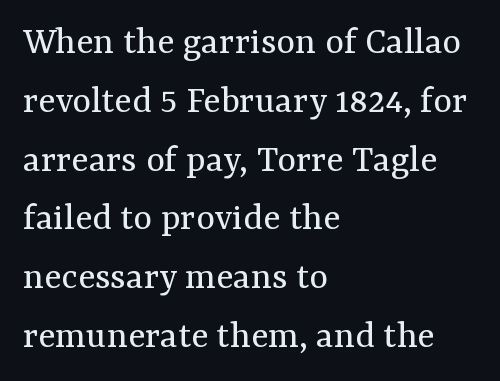
The image shows 40 px regular-weight serif type, upright; set left-aligned, normal line spacing (1.47x), normal letter spacing, not underlined; medium stroke contrast and a medium x-height.
